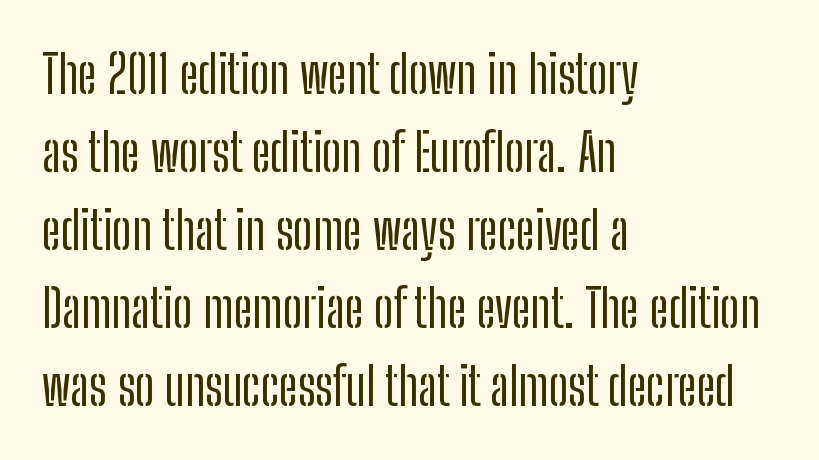
Q: Is the text italic (slanted)? A: No, it is upright.
Q: Is the typeface a serif or a sans-serif typeface? A: Sans-serif.
Q: Is the text underlined? A: No.
Q: How is the paragraph aligned? A: Left-aligned.
Q: Is the spacing between letters normal or unusually wide? A: Normal.
Q: Is the spacing between lines tight, normal or loose? A: Normal.
Q: Width (condensed, normal, or wide)? A: Condensed.
Q: Stroke contrast? A: Low.
Q: x-height? A: Medium.
Q: Monospaced? A: No.
